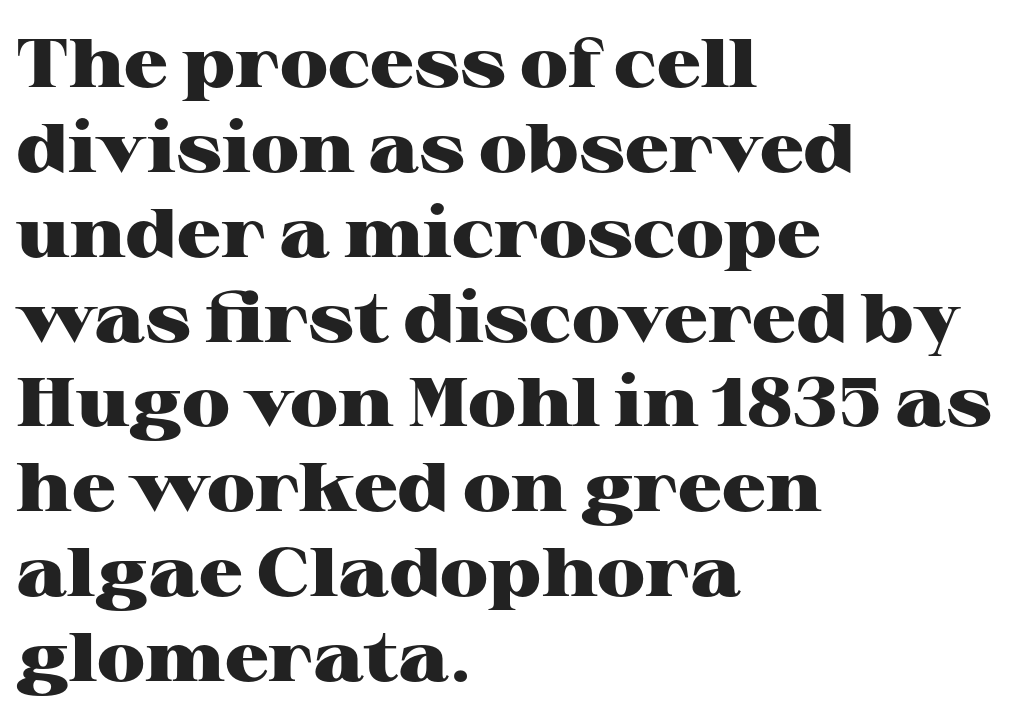
{"serif": "yes", "italic": "no", "bold": "yes", "weight": "heavy", "width": "wide", "stroke_contrast": "high", "x_height": "medium", "monospaced": "no", "underline": "no", "align": "left", "line_spacing_ratio": 1.23, "letter_spacing": "normal", "letter_spacing_em": 0.0, "glyph_px": 69}
